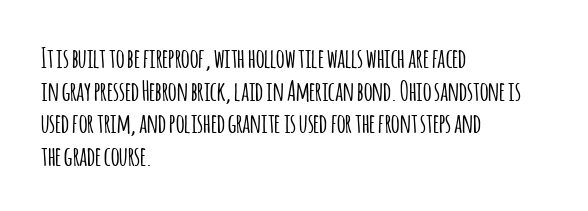
Words float on clear page, feet unadorned. Words appear dense and cohesive because spacing is normal. The lettering holds an erect, upright posture throughout. If you drew a ruler down the left edge, every line would touch it.
